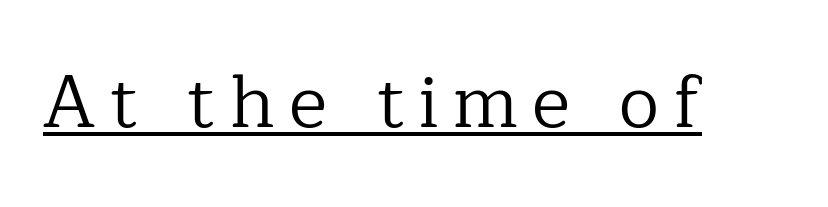
The image shows 73 px regular-weight serif type, upright; set underlined; low stroke contrast and a medium x-height.
